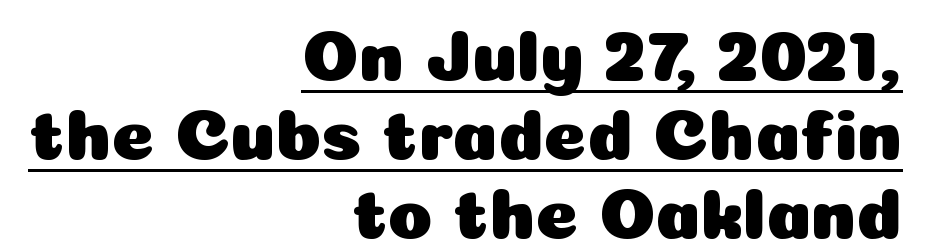
Q: Is the text italic (slanted)? A: No, it is upright.
Q: Is the typeface a serif or a sans-serif typeface? A: Sans-serif.
Q: Is the text underlined? A: Yes.
Q: How is the paragraph aligned? A: Right-aligned.
Q: Is the spacing between letters normal or unusually wide? A: Normal.
Q: Is the spacing between lines tight, normal or loose? A: Tight.
Q: Width (condensed, normal, or wide)? A: Normal.
Q: Stroke contrast? A: Low.
Q: x-height? A: Medium.
Q: Monospaced? A: No.
